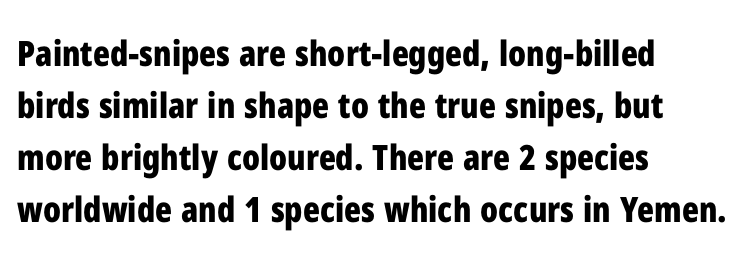
Q: Is the text bold? A: Yes.
Q: Is the text italic (slanted)? A: No, it is upright.
Q: Is the typeface a serif or a sans-serif typeface? A: Sans-serif.
Q: Is the text underlined? A: No.
Q: How is the paragraph aligned? A: Left-aligned.
Q: Is the spacing between letters normal or unusually wide? A: Normal.
Q: Is the spacing between lines tight, normal or loose? A: Normal.
Q: Width (condensed, normal, or wide)? A: Condensed.
Q: Stroke contrast? A: Low.
Q: x-height? A: Medium.
Q: Monospaced? A: No.
